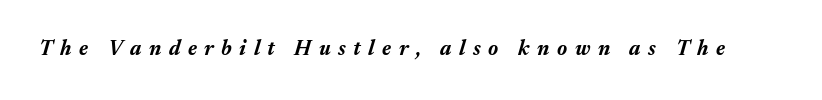
{"italic": "yes", "lean": "right", "slant_degrees": 17, "bold": "yes", "underline": "no", "letter_spacing": "wide", "letter_spacing_em": 0.36, "glyph_px": 21}
